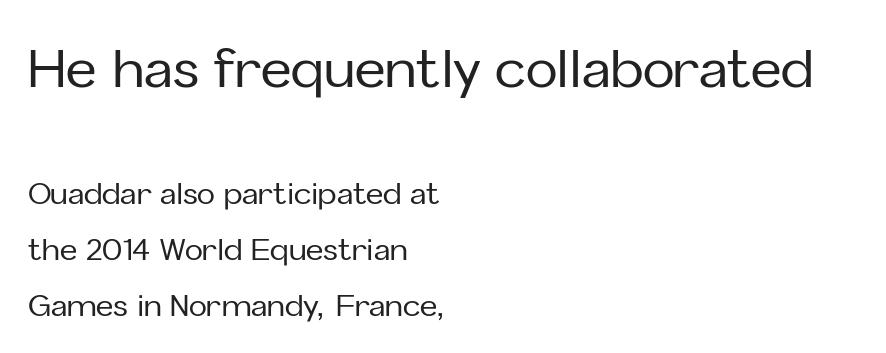
{"serif": "no", "italic": "no", "width": "normal", "stroke_contrast": "low", "x_height": "medium", "monospaced": "no", "underline": "no", "align": "left", "line_spacing_ratio": 1.87, "letter_spacing": "normal", "letter_spacing_em": 0.0, "larger_block": "first", "size_ratio": 1.77, "glyph_px": 53}
